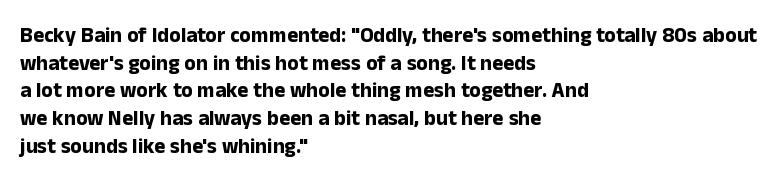
It's the straight-up-and-down kind of type. The words here are not underlined. Summary of vertical rhythm: regular, with standard interline spacing. Alignment: flush left. The rendering keeps characters at their native spacing.
